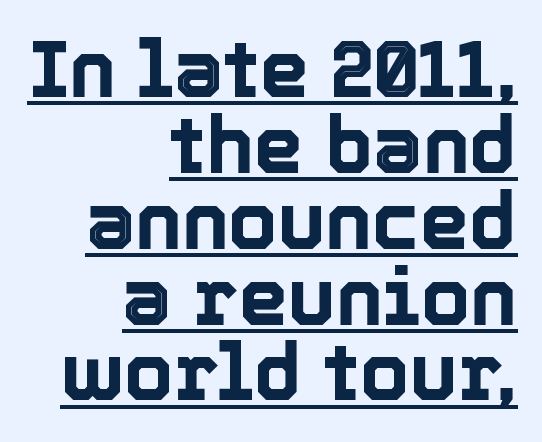
Q: Is the text italic (slanted)? A: No, it is upright.
Q: Is the text underlined? A: Yes.
Q: How is the paragraph aligned? A: Right-aligned.
Q: Is the spacing between letters normal or unusually wide? A: Normal.
Q: Is the spacing between lines tight, normal or loose? A: Tight.
Q: Width (condensed, normal, or wide)? A: Normal.
Q: x-height? A: Medium.
Q: Monospaced? A: No.
